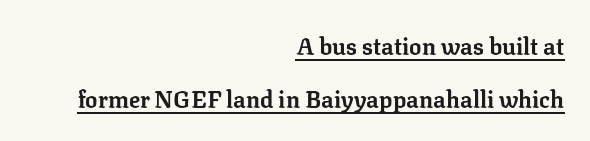
The image shows 23 px bold type, upright; set right-aligned, loose line spacing (2.3x), normal letter spacing, underlined.
